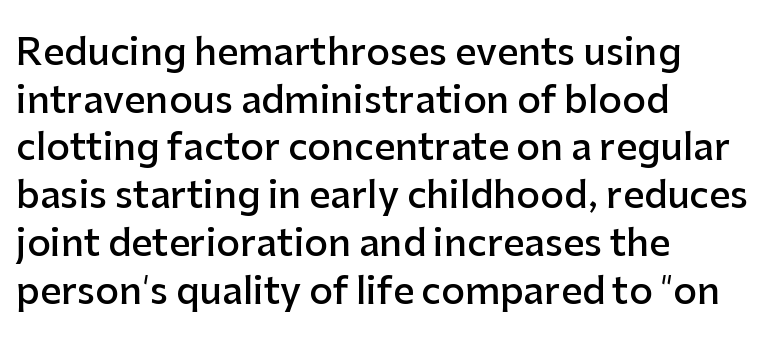
The typesetting leans somewhat heavy: a semibold. Layout note: lines flush left. This sample uses a sans-serif face. Successive baselines arrive at the customary interval.
